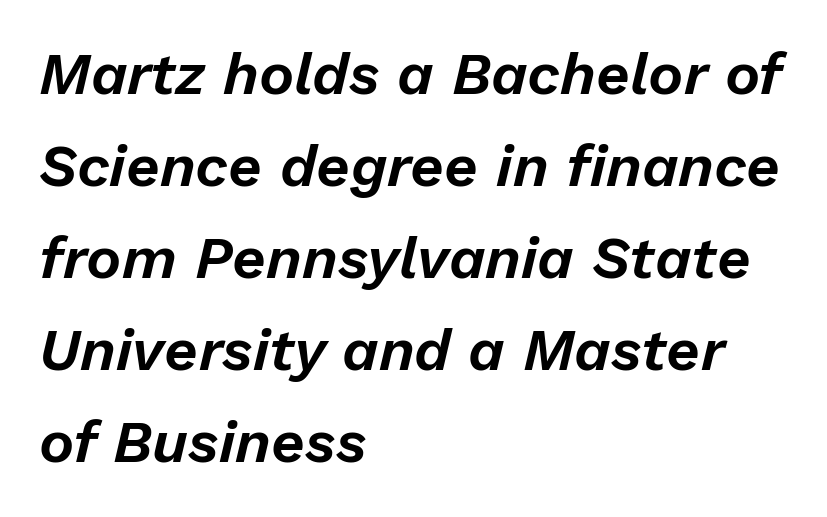
Q: Is the text italic (slanted)? A: Yes, it leans right by about 13 degrees.
Q: Is the text underlined? A: No.
Q: How is the paragraph aligned? A: Left-aligned.
Q: Is the spacing between letters normal or unusually wide? A: Normal.
Q: Is the spacing between lines tight, normal or loose? A: Normal.
Q: Width (condensed, normal, or wide)? A: Normal.
Q: Stroke contrast? A: Low.
Q: x-height? A: Medium.
Q: Monospaced? A: No.
